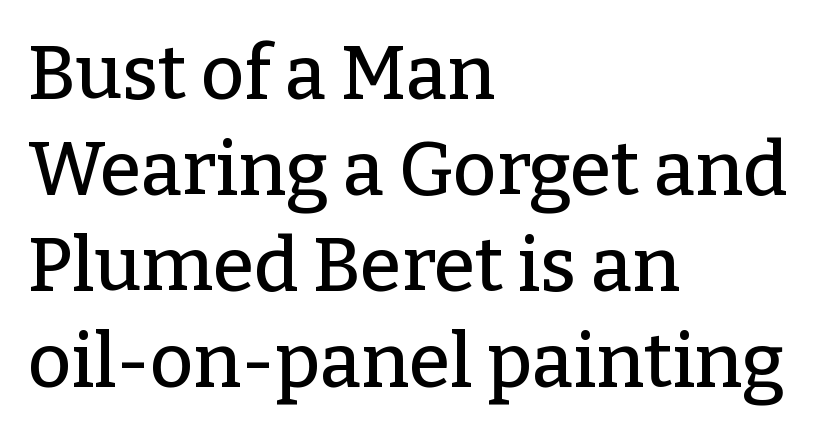
Q: Is the text italic (slanted)? A: No, it is upright.
Q: Is the typeface a serif or a sans-serif typeface? A: Serif.
Q: Is the text underlined? A: No.
Q: How is the paragraph aligned? A: Left-aligned.
Q: Is the spacing between letters normal or unusually wide? A: Normal.
Q: Is the spacing between lines tight, normal or loose? A: Normal.
Q: Width (condensed, normal, or wide)? A: Normal.
Q: Stroke contrast? A: Low.
Q: x-height? A: Medium.
Q: Monospaced? A: No.
